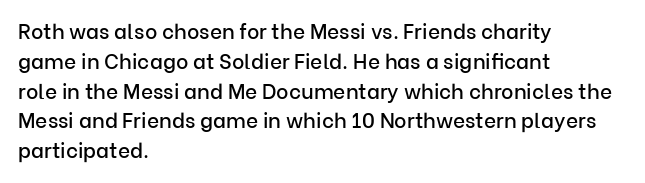
The image shows 21 px text type, upright; set left-aligned, normal line spacing (1.42x), normal letter spacing, not underlined.
